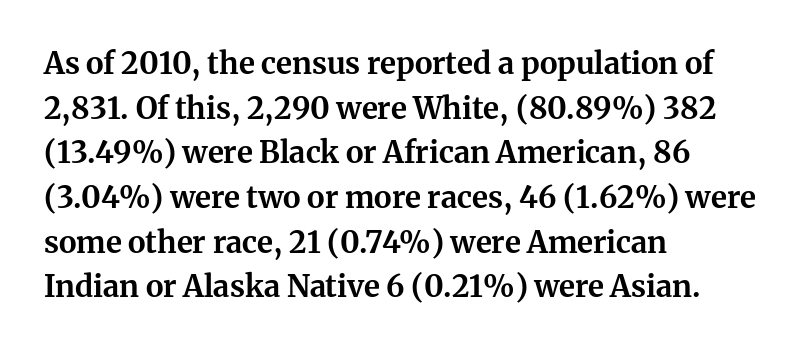
{"serif": "yes", "italic": "no", "bold": "yes", "weight": "bold", "width": "normal", "stroke_contrast": "medium", "x_height": "medium", "monospaced": "no", "underline": "no", "align": "left", "line_spacing": "normal", "line_spacing_ratio": 1.49, "letter_spacing": "normal", "letter_spacing_em": 0.0, "glyph_px": 30}
